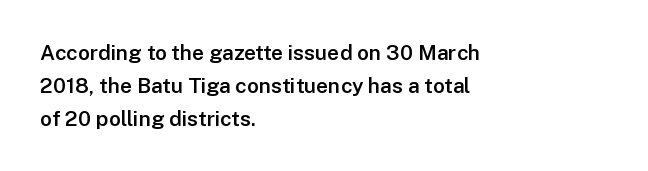
{"italic": "no", "bold": "semi", "underline": "no", "align": "left", "line_spacing": "normal", "line_spacing_ratio": 1.57, "letter_spacing": "normal", "letter_spacing_em": 0.0, "glyph_px": 21}
